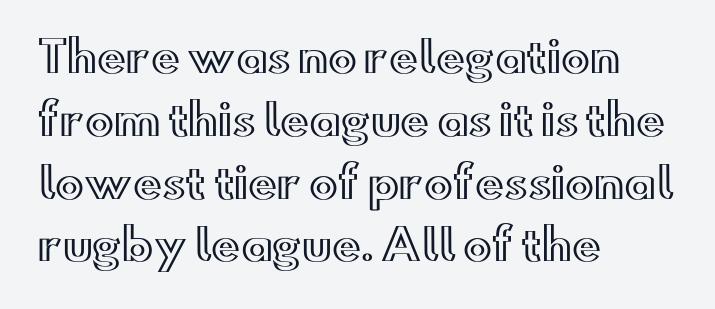
Q: Is the text italic (slanted)? A: No, it is upright.
Q: Is the text underlined? A: No.
Q: How is the paragraph aligned? A: Left-aligned.
Q: Is the spacing between letters normal or unusually wide? A: Normal.
Q: Is the spacing between lines tight, normal or loose? A: Normal.
Q: Width (condensed, normal, or wide)? A: Wide.
Q: x-height? A: Small.
Q: Monospaced? A: No.
